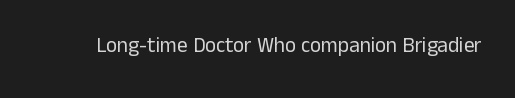
{"italic": "no", "bold": "no", "underline": "no", "letter_spacing": "normal", "letter_spacing_em": 0.0, "glyph_px": 21}
